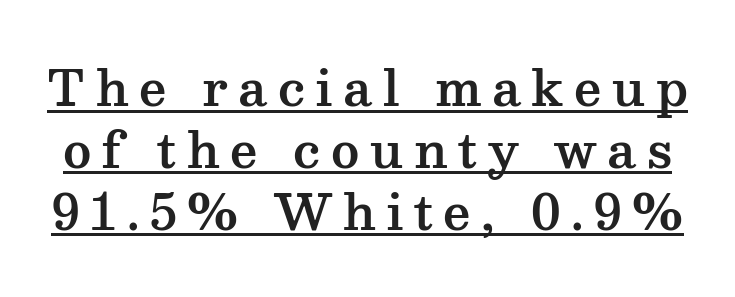
{"serif": "yes", "italic": "no", "width": "wide", "stroke_contrast": "medium", "x_height": "medium", "monospaced": "no", "underline": "yes", "line_spacing": "normal", "line_spacing_ratio": 1.29, "letter_spacing": "wide", "letter_spacing_em": 0.22, "glyph_px": 48}
